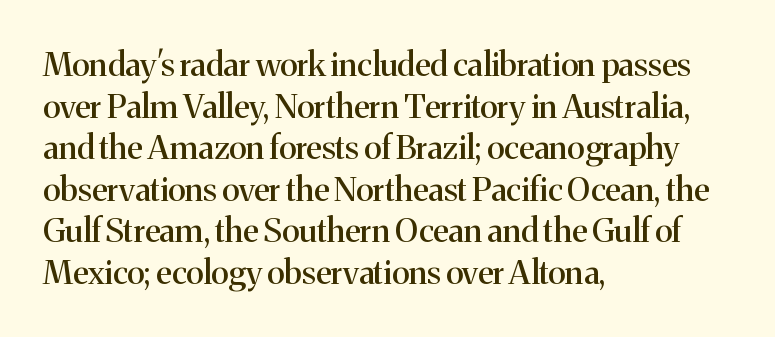
{"serif": "yes", "italic": "no", "width": "normal", "stroke_contrast": "medium", "x_height": "medium", "monospaced": "no", "underline": "no", "align": "left", "line_spacing": "normal", "line_spacing_ratio": 1.26, "letter_spacing": "normal", "letter_spacing_em": 0.0, "glyph_px": 33}
